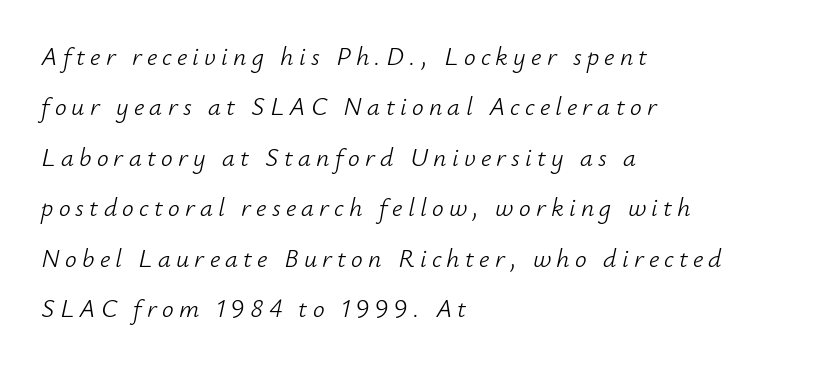
{"italic": "yes", "lean": "right", "slant_degrees": 12, "bold": "no", "underline": "no", "align": "left", "line_spacing": "loose", "line_spacing_ratio": 1.94, "letter_spacing": "wide", "letter_spacing_em": 0.2, "glyph_px": 26}
